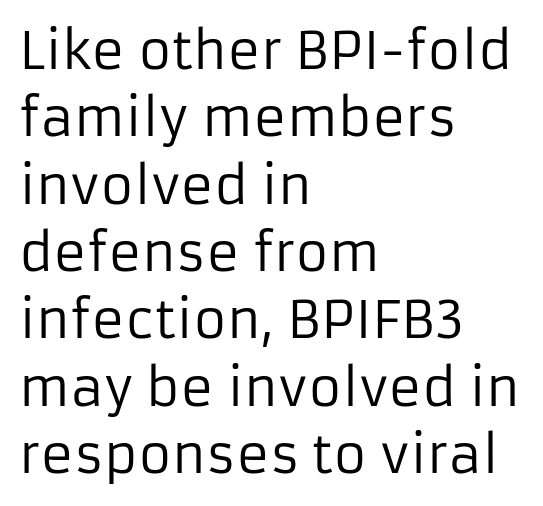
The image shows 51 px regular-weight sans-serif type, upright; set left-aligned, normal line spacing (1.32x), normal letter spacing, not underlined; low stroke contrast and a medium x-height.
